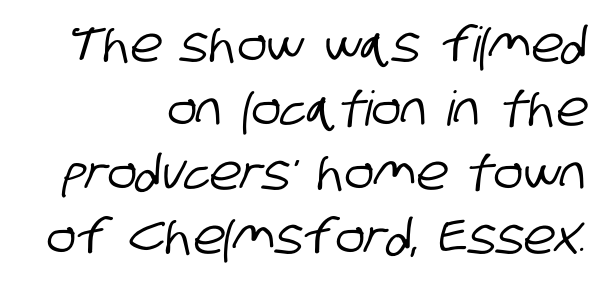
Lines of text with bare space underneath. Compared with typical body copy, the letter spacing here is the same. A typesetter would call this leading conventional body-copy spacing. Regarding serifs, this sample does without them.
